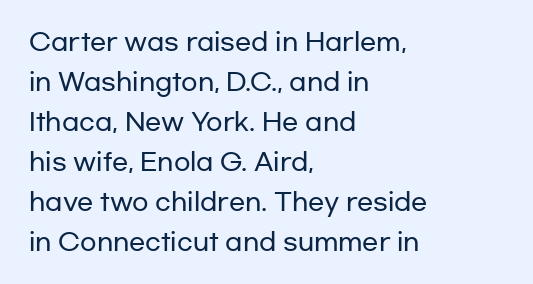
The image shows 24 px text type, upright; set left-aligned, normal line spacing (1.67x), normal letter spacing, not underlined.
